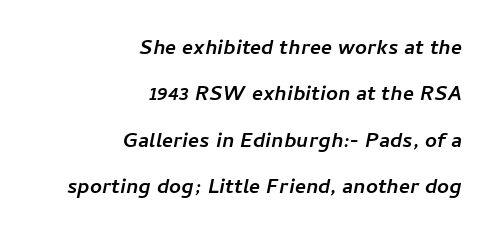
The image shows 26 px text type; set right-aligned, line spacing 1.78x, normal letter spacing, not underlined.
